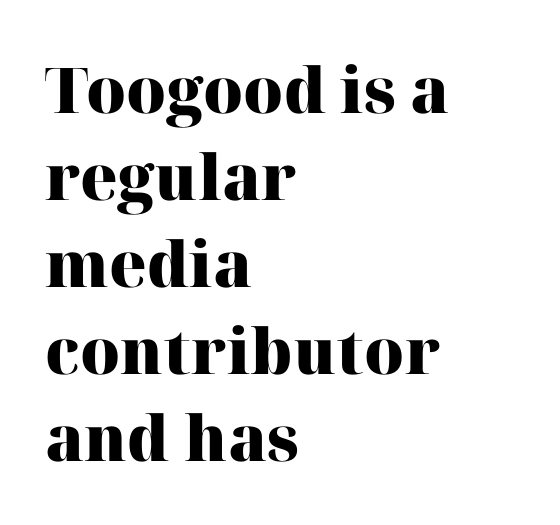
Q: Is the text bold? A: Yes.
Q: Is the text italic (slanted)? A: No, it is upright.
Q: Is the typeface a serif or a sans-serif typeface? A: Serif.
Q: Is the text underlined? A: No.
Q: How is the paragraph aligned? A: Left-aligned.
Q: Is the spacing between letters normal or unusually wide? A: Normal.
Q: Is the spacing between lines tight, normal or loose? A: Normal.
Q: Width (condensed, normal, or wide)? A: Normal.
Q: Stroke contrast? A: High.
Q: x-height? A: Medium.
Q: Monospaced? A: No.
